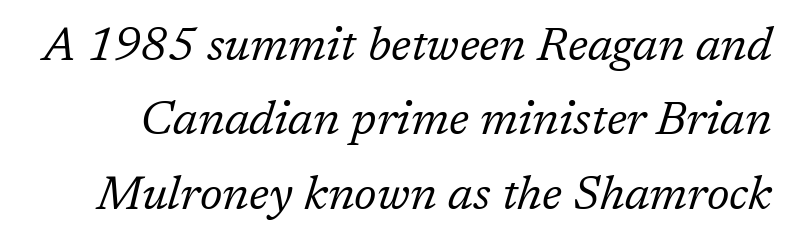
{"serif": "yes", "italic": "yes", "lean": "right", "slant_degrees": 17, "bold": "no", "weight": "regular", "width": "normal", "stroke_contrast": "low", "x_height": "medium", "monospaced": "no", "underline": "no", "line_spacing": "normal", "line_spacing_ratio": 1.58, "letter_spacing": "normal", "letter_spacing_em": 0.0, "glyph_px": 47}
